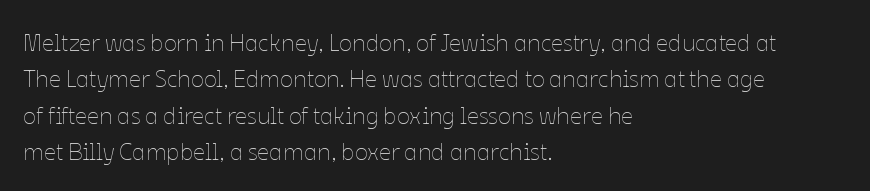
Q: Is the text bold? A: No.
Q: Is the text italic (slanted)? A: No, it is upright.
Q: Is the text underlined? A: No.
Q: How is the paragraph aligned? A: Left-aligned.
Q: Is the spacing between letters normal or unusually wide? A: Normal.
Q: Is the spacing between lines tight, normal or loose? A: Normal.
